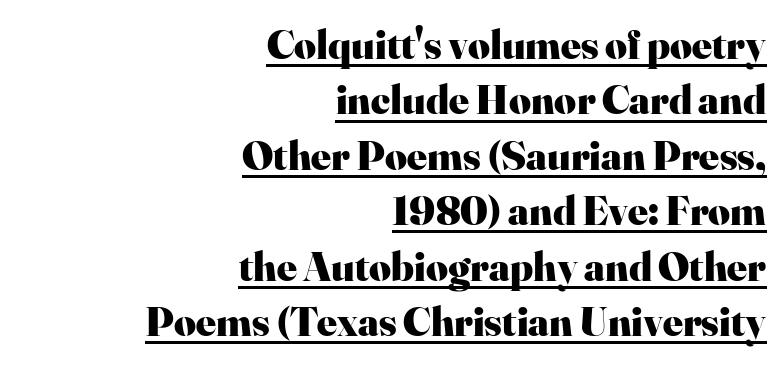
{"serif": "yes", "italic": "no", "bold": "yes", "weight": "heavy", "width": "normal", "stroke_contrast": "high", "x_height": "small", "monospaced": "no", "underline": "yes", "align": "right", "line_spacing": "normal", "line_spacing_ratio": 1.32, "letter_spacing": "normal", "letter_spacing_em": 0.0, "glyph_px": 42}
